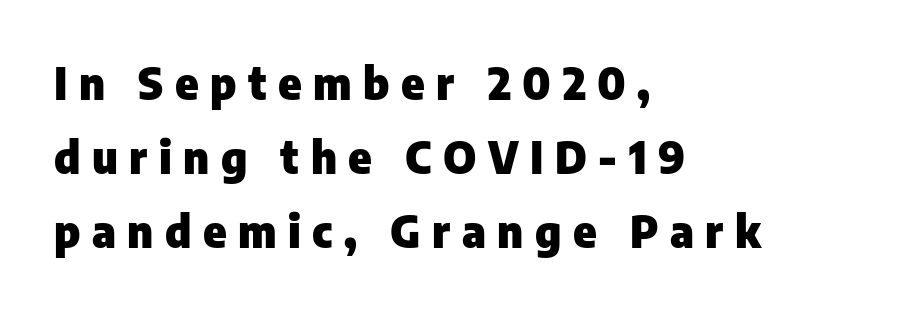
The strip under each line holds only bare page. The rows are spaced the way most documents space them. Bold? Absolutely — the strokes are thick and heavy. Which margin do the lines hug? The left one — the right edge is uneven. The specimen reads as upright at a glance.
